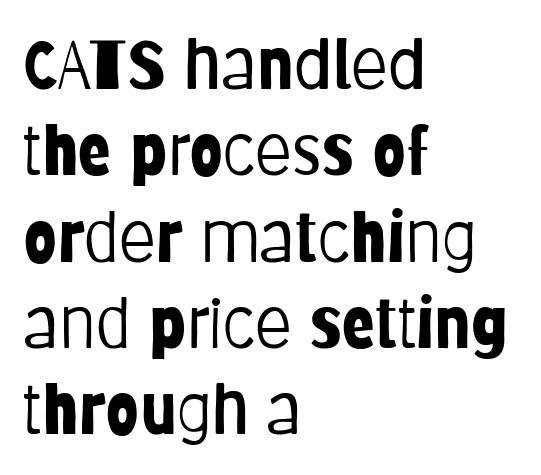
Regarding leading, the lines here are spaced in the standard way. Every row of glyphs begins at an identical x-position on the left. How are the letters spaced? Ordinarily, with no added tracking. Here the designer chose a conventional face with non-uniform glyph widths. The letters stand straight up with perfectly vertical stems.
